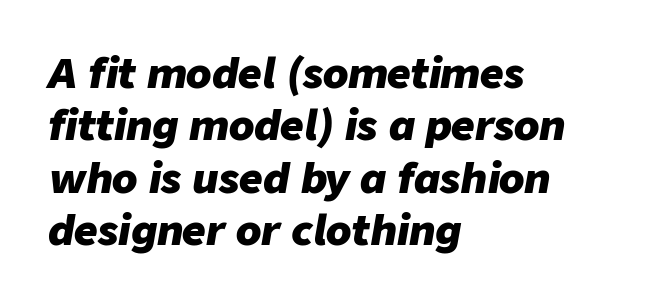
{"italic": "yes", "lean": "right", "slant_degrees": 9, "bold": "yes", "weight": "heavy", "width": "normal", "stroke_contrast": "low", "x_height": "medium", "monospaced": "no", "underline": "no", "align": "left", "line_spacing": "normal", "line_spacing_ratio": 1.28, "letter_spacing": "normal", "letter_spacing_em": 0.0, "glyph_px": 41}
